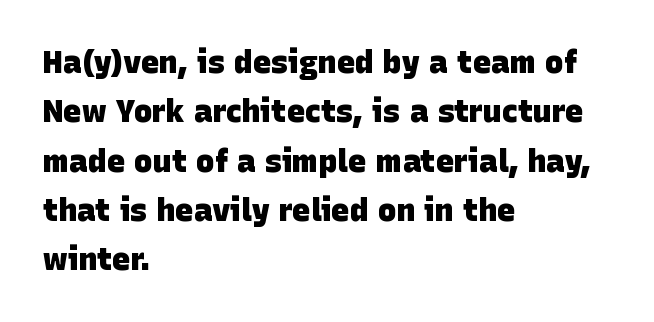
This rendering features lettering with no underline. Think of a printed novel: that variable character pitch is what you see here. Caption: bold face, heavy strokes. This block has exactly the height ordinary leading produces. In CSS terms this would be text-align: left. The line texture is even and compact thanks to regular tracking.
